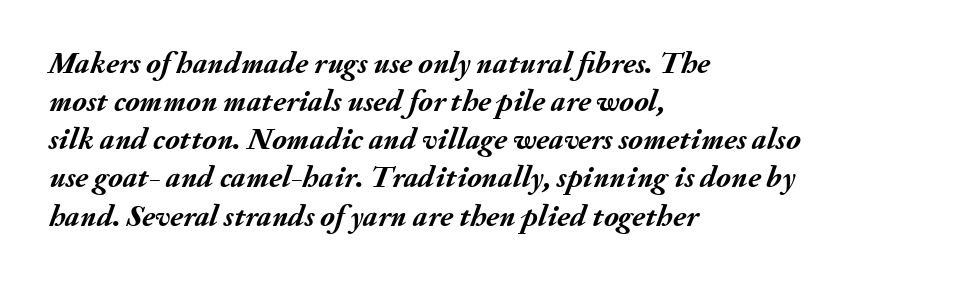
What weight is shown? A full bold with thick strokes. A typesetter would mark this as italic. Bare-footed words on every line. Horizontally, the lines are justified to the leading edge only. You could not count columns in this text — the font is proportionally spaced. You could call the tracking neutral — neither tight nor loose.
